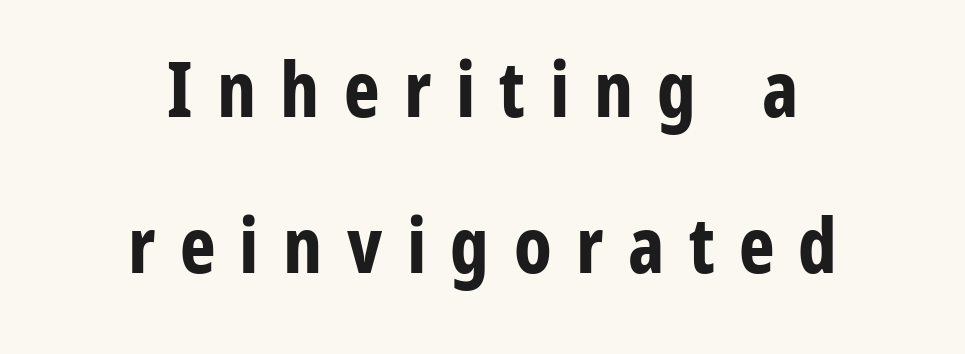
The image shows 76 px bold, condensed sans-serif type, upright; set centered, loose line spacing (2.05x), unusually wide letter spacing (+0.32 em), not underlined; low stroke contrast and a medium x-height.
